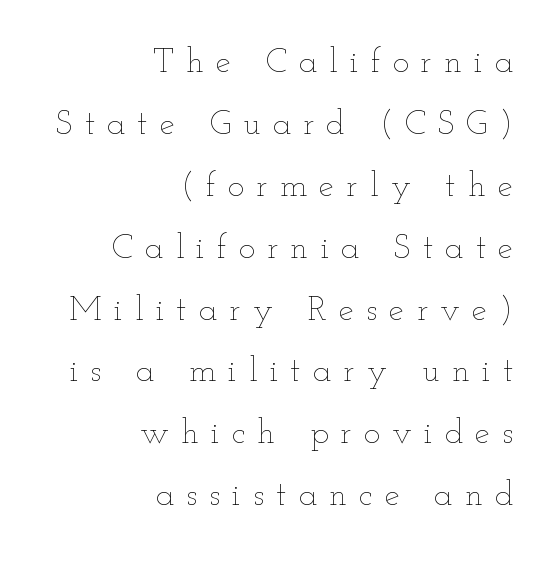
Which margin do the lines hug? The right one — the left edge is uneven. You can tell it's not italic because the verticals are truly vertical. The letterforms sit at book weight or below. The space beneath each line is pristine and unruled.
